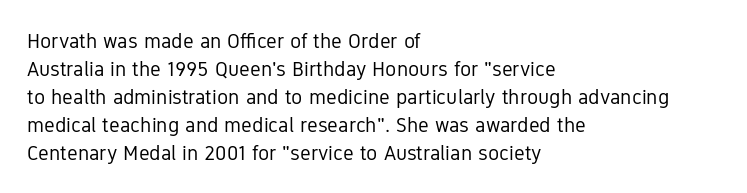
{"italic": "no", "bold": "no", "underline": "no", "align": "left", "line_spacing": "normal", "line_spacing_ratio": 1.33, "letter_spacing": "normal", "letter_spacing_em": 0.0, "glyph_px": 21}
